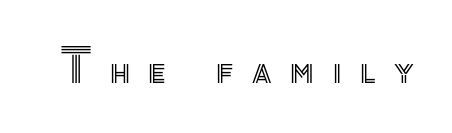
{"italic": "no", "width": "normal", "x_height": "small", "monospaced": "no", "underline": "no", "letter_spacing": "wide", "letter_spacing_em": 0.4, "glyph_px": 47}
